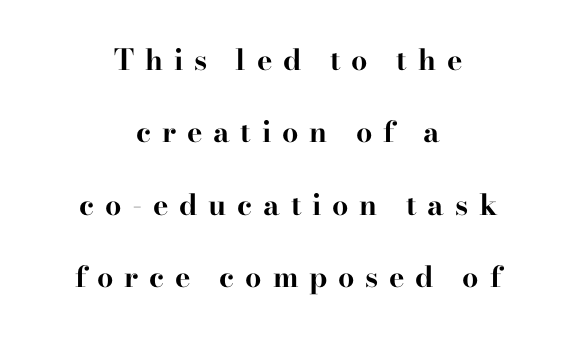
The image shows 29 px bold, wide serif type, upright; set centered, loose line spacing (2.5x), unusually wide letter spacing (+0.37 em), not underlined; high stroke contrast and a small x-height.
